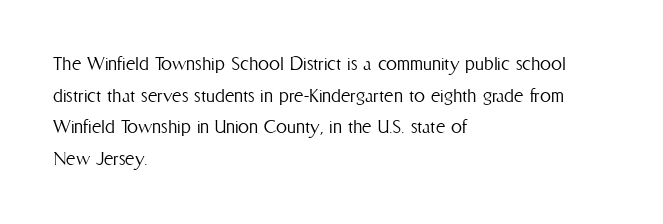
{"italic": "no", "bold": "no", "underline": "no", "align": "left", "line_spacing": "normal", "line_spacing_ratio": 1.44, "letter_spacing": "normal", "letter_spacing_em": 0.0, "glyph_px": 22}
